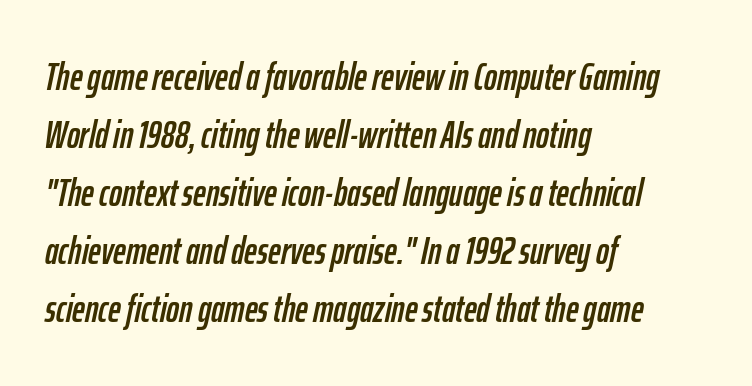
Caption: standard tracking, unaltered. The designer left line spacing at the default. Plain, unruled lines of type. Every row of glyphs begins at an identical x-position on the left.
